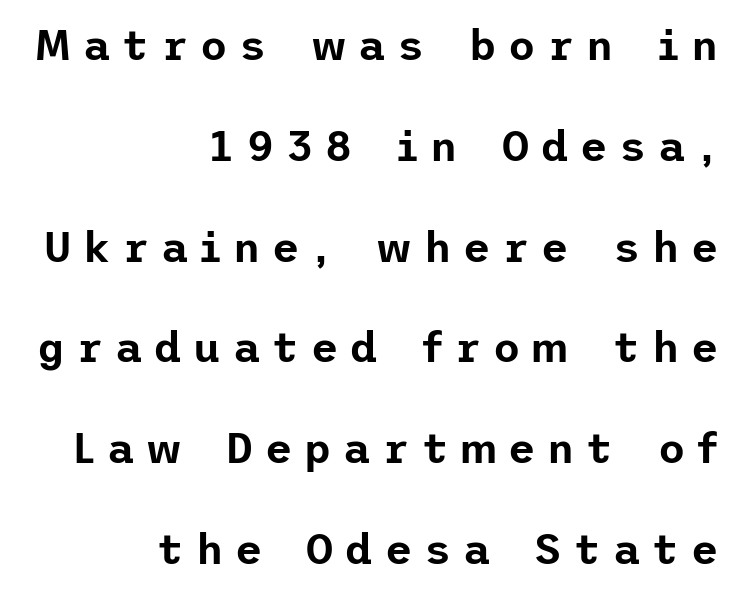
Caption: multi-line text, flush right, ragged left. Successive baselines arrive slowly, with a big drop between each. How are the letters spaced? Widely, with obvious added tracking. Underlining? Definitely not there.
